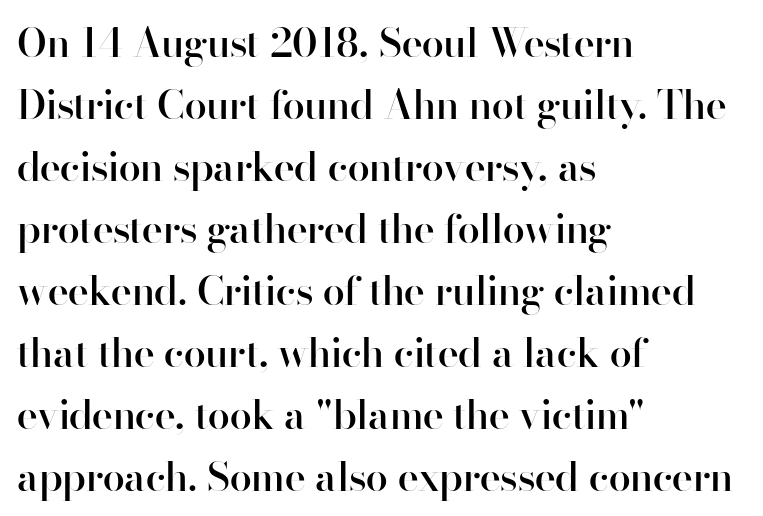
Posture: straight, roman, zero tilt. The rendering uses natural spacing where letterforms have individual widths. The block of text has a typical density, with ordinary space between rows. Here the glyphs are tracked normally, forming tight word shapes. Every row of glyphs begins at an identical x-position on the left. Lines of text with bare space underneath.
